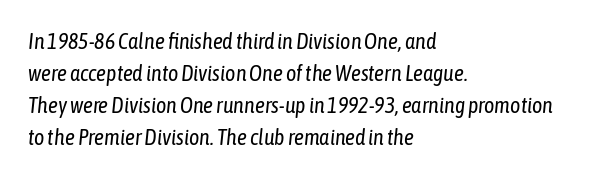
{"italic": "yes", "lean": "right", "slant_degrees": 6, "bold": "no", "underline": "no", "align": "left", "line_spacing": "normal", "line_spacing_ratio": 1.46, "letter_spacing": "normal", "letter_spacing_em": 0.0, "glyph_px": 22}
